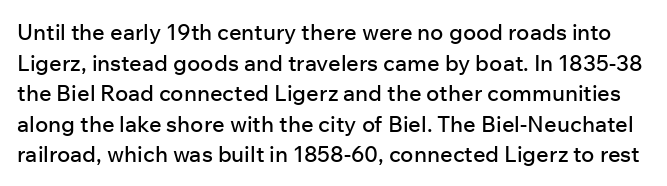
{"italic": "no", "underline": "no", "line_spacing": "normal", "line_spacing_ratio": 1.39, "letter_spacing": "normal", "letter_spacing_em": 0.0, "glyph_px": 22}
